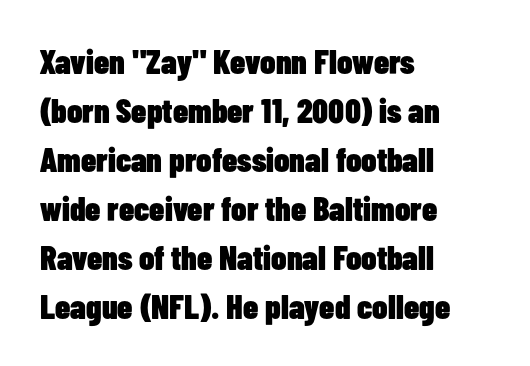
The image shows 34 px heavy, condensed sans-serif type, upright; set left-aligned, normal line spacing (1.44x), normal letter spacing, not underlined; low stroke contrast and a medium x-height.
